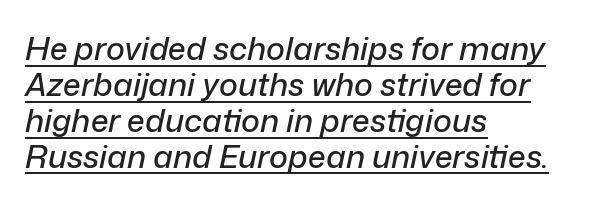
The image shows 32 px text type, italic (leaning right); set left-aligned, tight line spacing (1.12x), normal letter spacing, underlined; low stroke contrast and a medium x-height.
